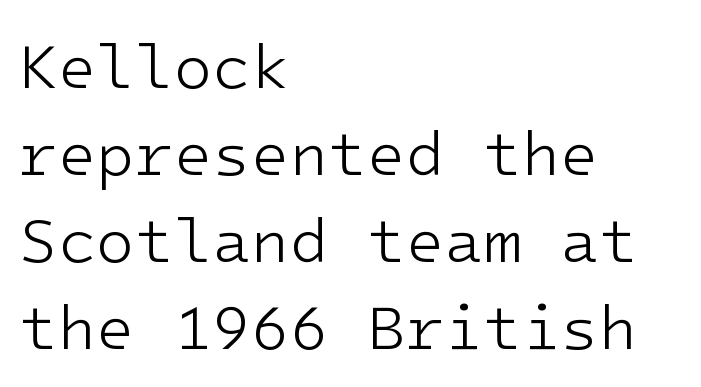
The image shows 63 px light sans-serif type, upright; set left-aligned, normal line spacing (1.38x), normal letter spacing, not underlined; low stroke contrast and a medium x-height.
